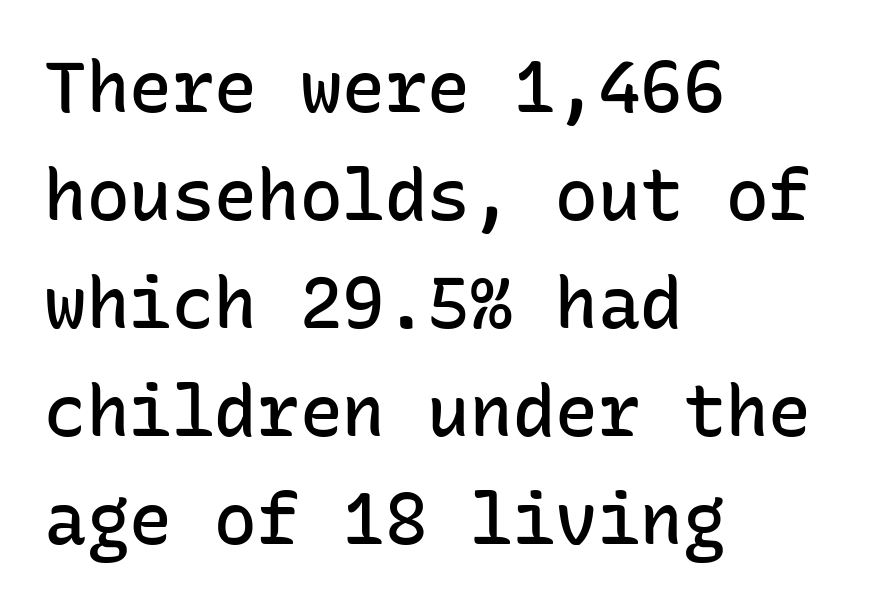
Q: Is the text bold? A: Semi-bold.
Q: Is the text italic (slanted)? A: No, it is upright.
Q: Is the typeface a serif or a sans-serif typeface? A: Sans-serif.
Q: Is the text underlined? A: No.
Q: How is the paragraph aligned? A: Left-aligned.
Q: Is the spacing between letters normal or unusually wide? A: Normal.
Q: Is the spacing between lines tight, normal or loose? A: Normal.
Q: Width (condensed, normal, or wide)? A: Normal.
Q: Stroke contrast? A: Low.
Q: x-height? A: Medium.
Q: Monospaced? A: Yes.
